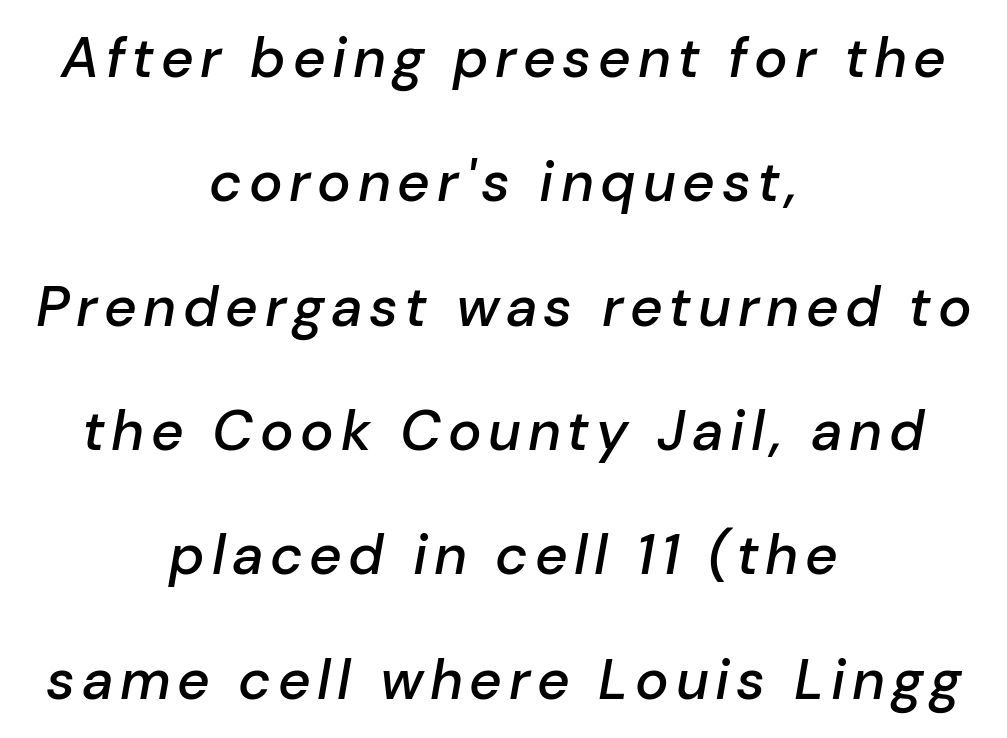
Honestly, the rows look like they've been pulled way apart. Character widths vary here, with narrow letters taking less room than wide ones. Italic: yes, the glyphs are oblique. These lines stack symmetrically, like a column narrowing and widening about its center. In terms of weight, the rendering is demibold, just under bold.
